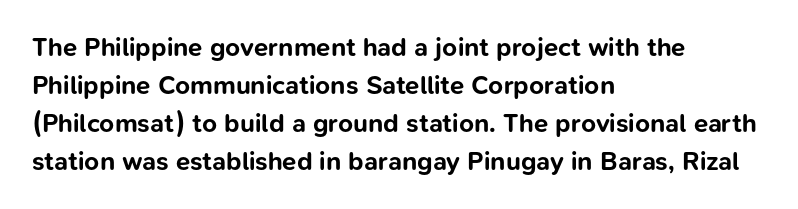
{"italic": "no", "bold": "yes", "underline": "no", "align": "left", "line_spacing": "normal", "line_spacing_ratio": 1.46, "letter_spacing": "normal", "letter_spacing_em": 0.0, "glyph_px": 26}
